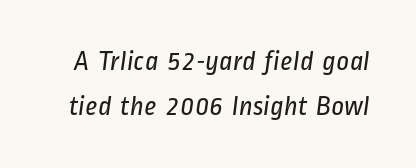
The lines sit at an ordinary, default distance from one another. Heaviness? Minimal to ordinary, like unemphasized prose. This sample has the flowing, uneven cadence of proportional lettering. The tracking reads as untouched default to a designer's eye. Examine the stroke ends and you'll find no serifs.
